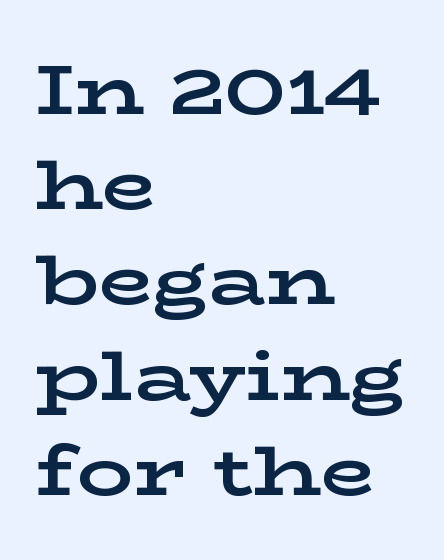
The image shows 70 px bold, wide serif type, upright; set left-aligned, normal line spacing (1.36x), normal letter spacing, not underlined; low stroke contrast and a medium x-height.
